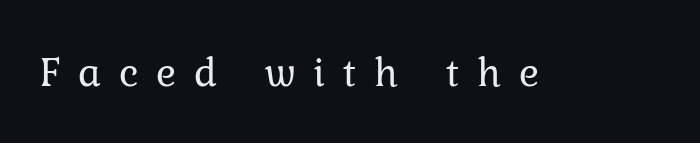
No italicization has been applied; the sample stays upright. Nothing heavy about these letters — not bold at all. Caption: expanded tracking, letters set apart. Small tapered or slab feet sit at the stroke ends, so this counts as serif. Varying glyph widths throughout — classic text-font behaviour. The glyphs are unaccompanied by any horizontal stroke below them.
